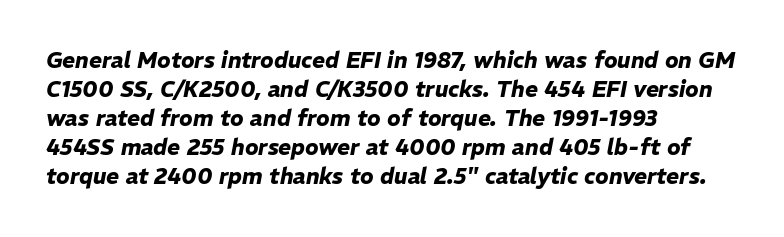
The image shows 22 px bold type, italic (leaning right); set left-aligned, normal line spacing (1.32x), normal letter spacing, not underlined.
